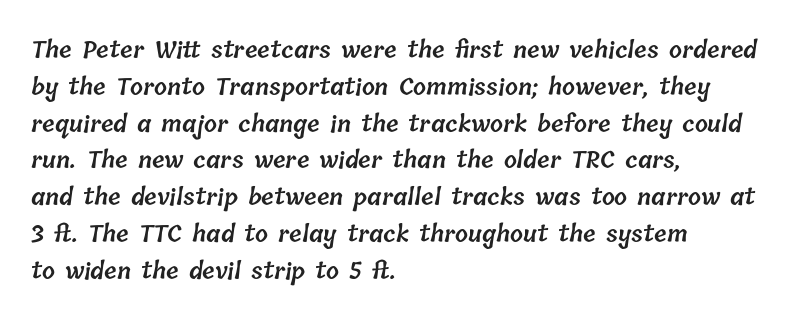
{"bold": "semi", "underline": "no", "align": "left", "line_spacing": "normal", "line_spacing_ratio": 1.6, "letter_spacing": "normal", "letter_spacing_em": 0.0, "glyph_px": 23}
